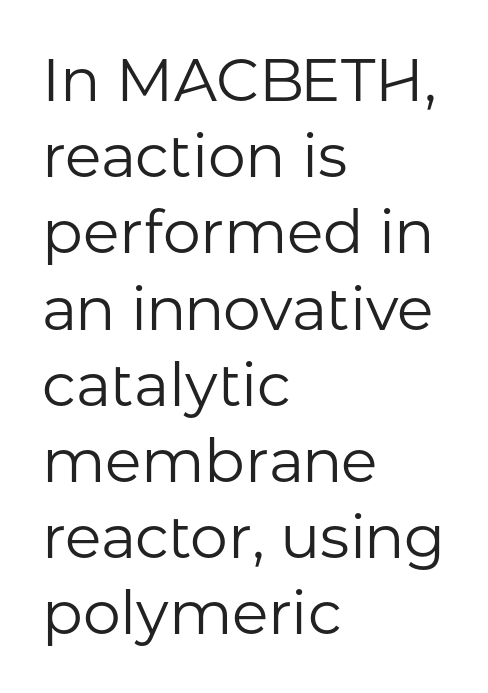
{"serif": "no", "italic": "no", "bold": "no", "weight": "regular", "width": "normal", "stroke_contrast": "low", "x_height": "medium", "monospaced": "no", "underline": "no", "align": "left", "line_spacing": "normal", "line_spacing_ratio": 1.27, "letter_spacing": "normal", "letter_spacing_em": 0.0, "glyph_px": 60}
